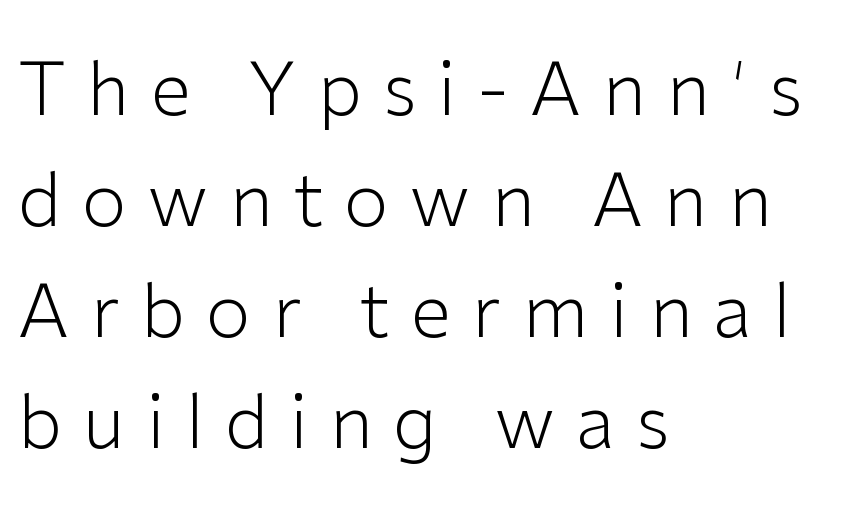
The image shows 73 px light sans-serif type, upright; set left-aligned, normal line spacing (1.52x), unusually wide letter spacing (+0.29 em), not underlined; low stroke contrast and a medium x-height.
